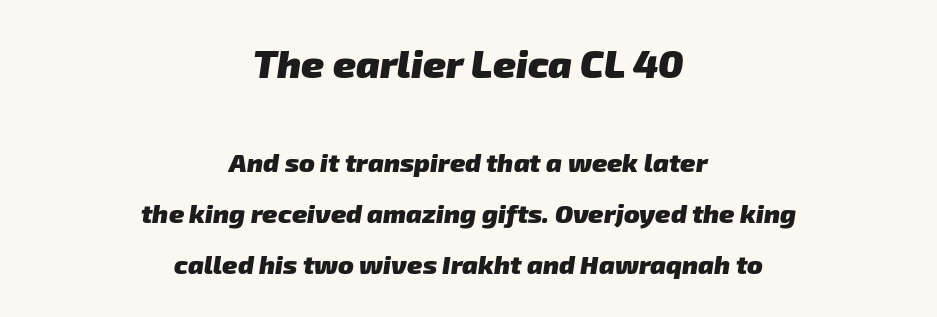
{"serif": "no", "bold": "yes", "weight": "heavy", "width": "normal", "stroke_contrast": "low", "x_height": "medium", "monospaced": "no", "underline": "no", "align": "center", "line_spacing": "loose", "line_spacing_ratio": 1.95, "letter_spacing": "normal", "letter_spacing_em": 0.0, "larger_block": "first", "size_ratio": 1.5, "glyph_px": 39}
